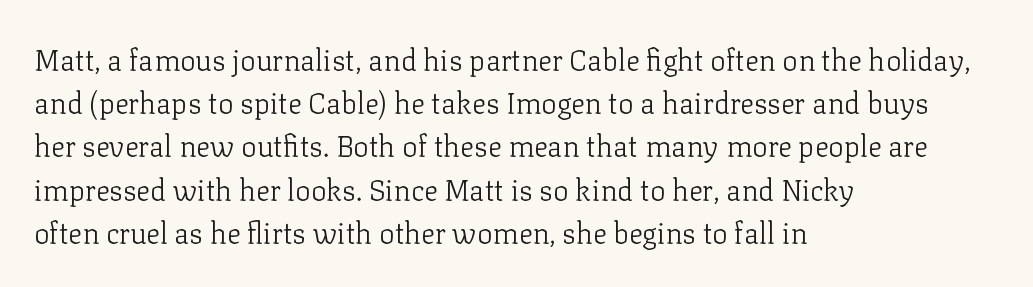
Q: Is the text bold? A: No.
Q: Is the text italic (slanted)? A: No, it is upright.
Q: Is the typeface a serif or a sans-serif typeface? A: Serif.
Q: Is the text underlined? A: No.
Q: How is the paragraph aligned? A: Left-aligned.
Q: Is the spacing between letters normal or unusually wide? A: Normal.
Q: Is the spacing between lines tight, normal or loose? A: Normal.
Q: Width (condensed, normal, or wide)? A: Normal.
Q: Stroke contrast? A: Low.
Q: x-height? A: Medium.
Q: Monospaced? A: No.
